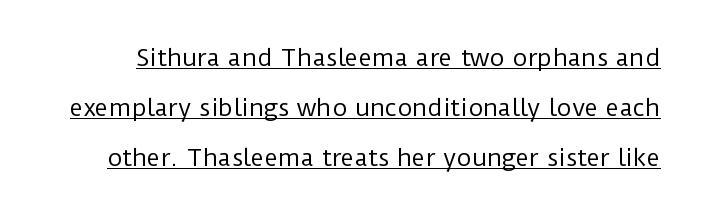
Q: Is the text bold? A: No.
Q: Is the text italic (slanted)? A: No, it is upright.
Q: Is the text underlined? A: Yes.
Q: Is the spacing between letters normal or unusually wide? A: Normal.
Q: Is the spacing between lines tight, normal or loose? A: Loose.
